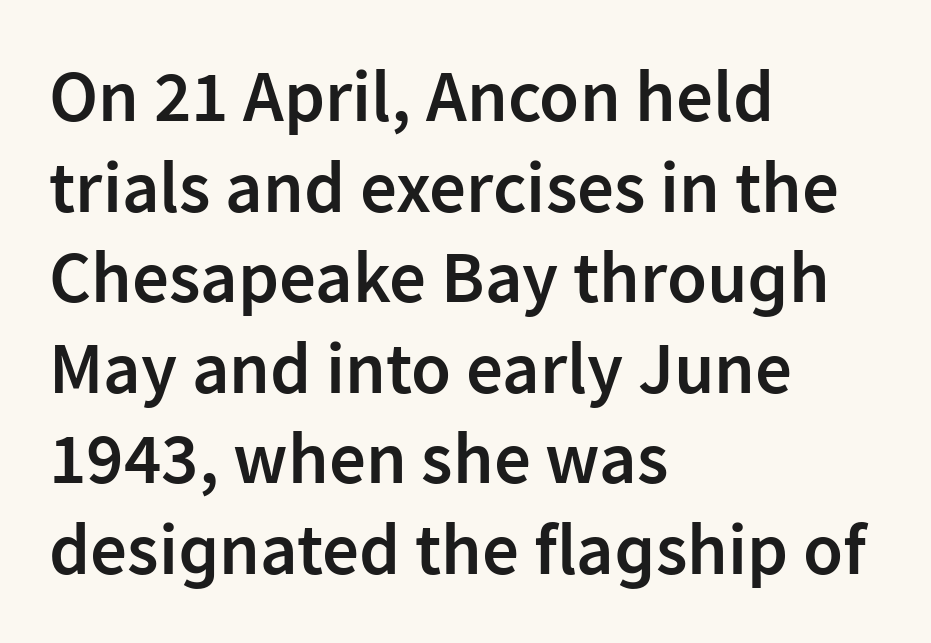
{"serif": "no", "italic": "no", "bold": "semi", "weight": "semibold", "width": "normal", "stroke_contrast": "low", "x_height": "medium", "monospaced": "no", "underline": "no", "align": "left", "line_spacing_ratio": 1.24, "letter_spacing": "normal", "letter_spacing_em": 0.0, "glyph_px": 73}
